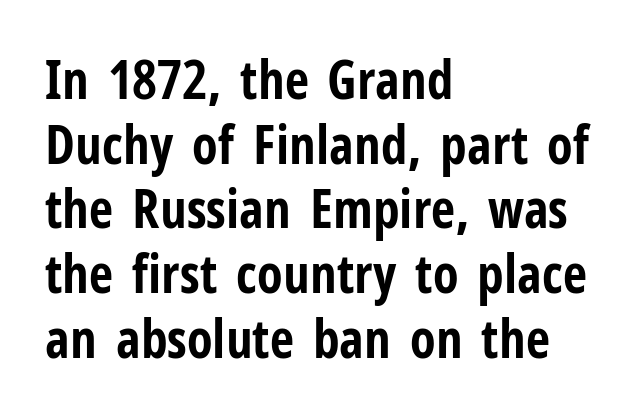
Q: Is the text bold? A: Yes.
Q: Is the text italic (slanted)? A: No, it is upright.
Q: Is the typeface a serif or a sans-serif typeface? A: Sans-serif.
Q: Is the text underlined? A: No.
Q: How is the paragraph aligned? A: Left-aligned.
Q: Is the spacing between letters normal or unusually wide? A: Normal.
Q: Width (condensed, normal, or wide)? A: Condensed.
Q: Stroke contrast? A: Low.
Q: x-height? A: Medium.
Q: Monospaced? A: No.
